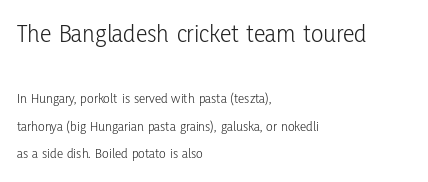
{"italic": "no", "bold": "no", "underline": "no", "align": "left", "line_spacing": "loose", "line_spacing_ratio": 1.97, "letter_spacing": "normal", "letter_spacing_em": 0.0, "larger_block": "first", "size_ratio": 1.86, "glyph_px": 26}
